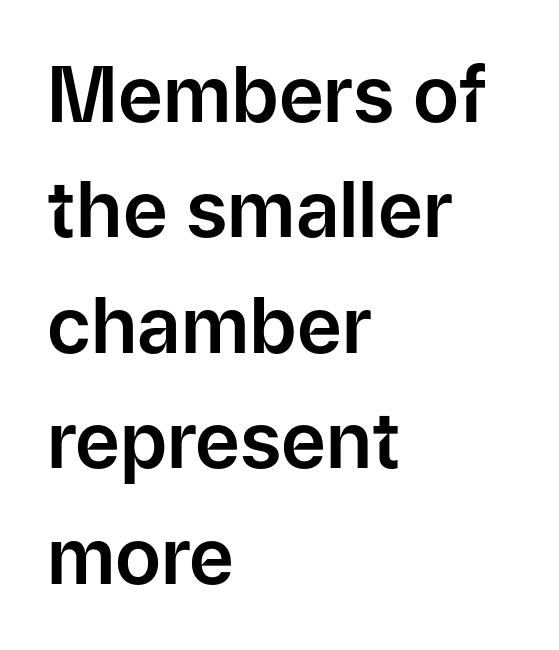
{"serif": "no", "italic": "no", "width": "normal", "stroke_contrast": "low", "x_height": "medium", "monospaced": "no", "underline": "no", "align": "left", "line_spacing": "normal", "line_spacing_ratio": 1.5, "letter_spacing": "normal", "letter_spacing_em": 0.0, "glyph_px": 77}
